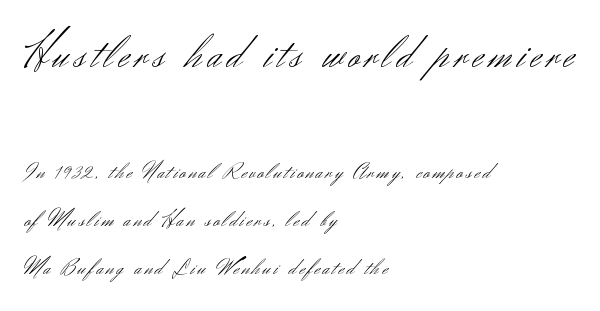
The image shows 46 px light sans-serif type; set left-aligned, loose line spacing (2.08x), not underlined; the first (top) block is 2.0x larger; medium stroke contrast and a small x-height.
